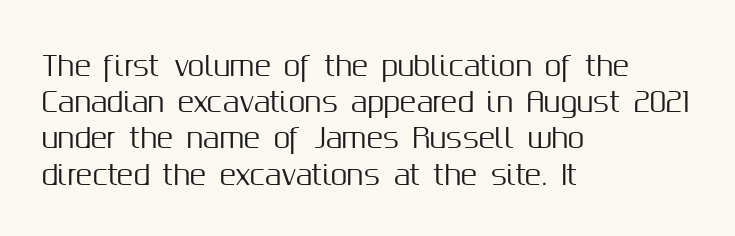
Q: Is the text italic (slanted)? A: No, it is upright.
Q: Is the text underlined? A: No.
Q: How is the paragraph aligned? A: Left-aligned.
Q: Is the spacing between letters normal or unusually wide? A: Normal.
Q: Is the spacing between lines tight, normal or loose? A: Normal.
